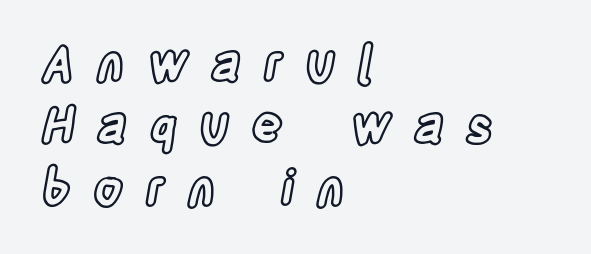
{"width": "condensed", "x_height": "large", "monospaced": "no", "underline": "no", "align": "left", "line_spacing": "normal", "line_spacing_ratio": 1.3, "letter_spacing": "wide", "letter_spacing_em": 0.47, "glyph_px": 48}
